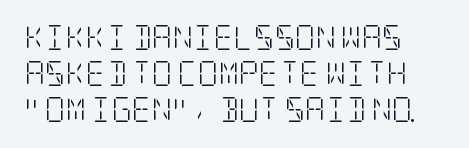
The image shows 25 px text type, upright; set normal line spacing (1.45x), normal letter spacing, not underlined.
